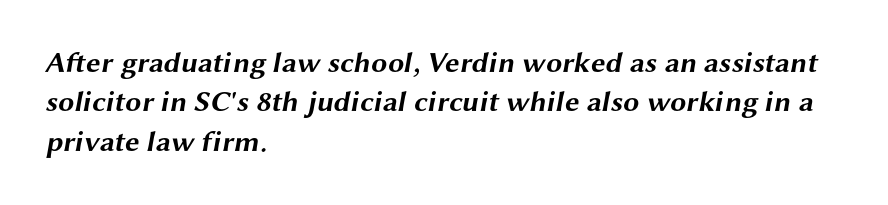
Honestly, the letter spacing is just normal — you wouldn't notice it. Here the designer chose a conventional face with non-uniform glyph widths. The designer left line spacing at the default. As a designer I'd log this as weight 700, bold. The glyphs are unaccompanied by any horizontal stroke below them.
